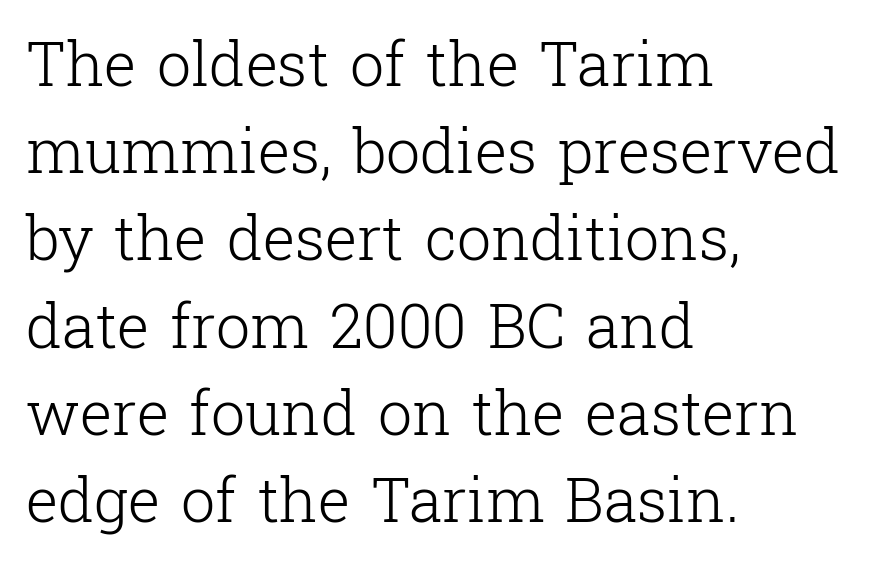
The image shows 61 px light serif type, upright; set left-aligned, normal line spacing (1.43x), normal letter spacing, not underlined; low stroke contrast and a medium x-height.
